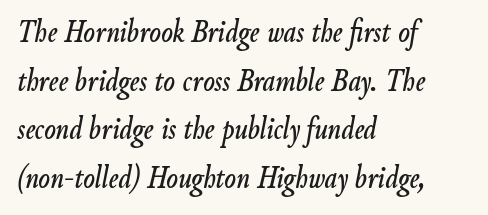
The image shows 34 px condensed type, italic (leaning right); set left-aligned, normal line spacing (1.43x), normal letter spacing, not underlined; low stroke contrast and a small x-height.
